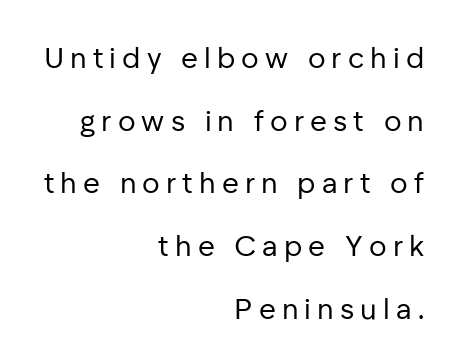
Q: Is the text bold? A: No.
Q: Is the text italic (slanted)? A: No, it is upright.
Q: Is the typeface a serif or a sans-serif typeface? A: Sans-serif.
Q: Is the text underlined? A: No.
Q: How is the paragraph aligned? A: Right-aligned.
Q: Is the spacing between letters normal or unusually wide? A: Unusually wide.
Q: Is the spacing between lines tight, normal or loose? A: Loose.
Q: Width (condensed, normal, or wide)? A: Normal.
Q: Stroke contrast? A: Low.
Q: x-height? A: Medium.
Q: Monospaced? A: No.
